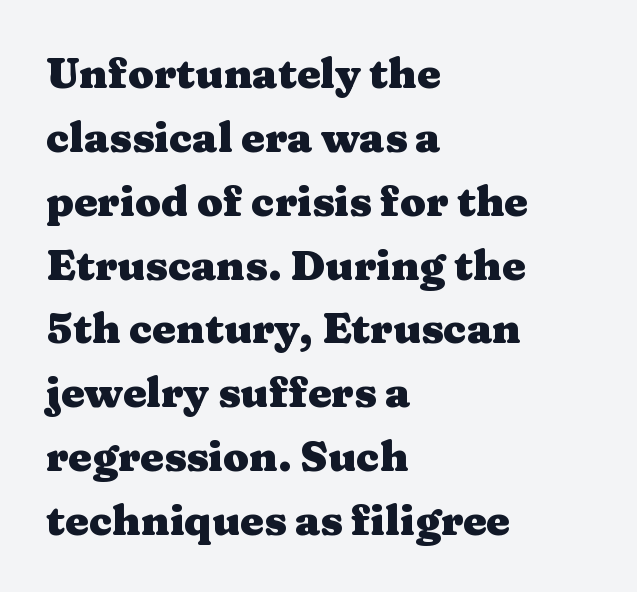
Regarding leading, the lines here are spaced in the standard way. Ordinary non-slanted type is in use. Varying glyph widths throughout — classic text-font behaviour. Strokes here are thick enough to call this a true bold.
